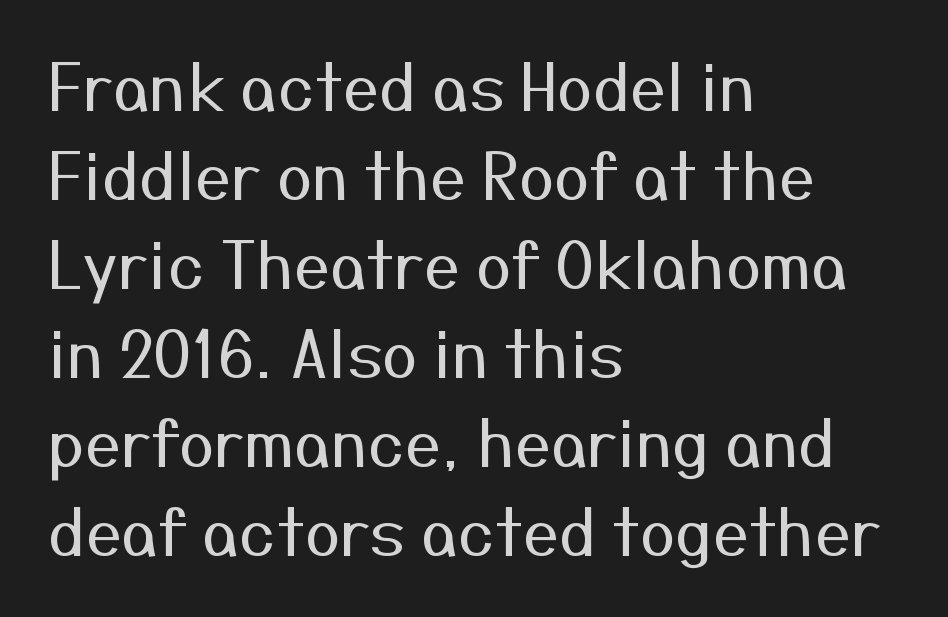
{"serif": "no", "italic": "no", "bold": "no", "weight": "regular", "width": "normal", "stroke_contrast": "medium", "x_height": "medium", "monospaced": "no", "underline": "no", "align": "left", "line_spacing": "normal", "line_spacing_ratio": 1.39, "letter_spacing": "normal", "letter_spacing_em": 0.0, "glyph_px": 64}
